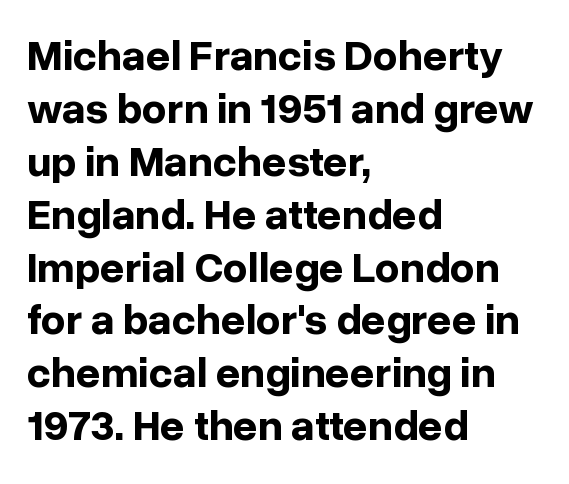
{"serif": "no", "italic": "no", "bold": "yes", "weight": "bold", "width": "normal", "stroke_contrast": "low", "x_height": "medium", "monospaced": "no", "underline": "no", "align": "left", "line_spacing_ratio": 1.23, "letter_spacing": "normal", "letter_spacing_em": 0.0, "glyph_px": 43}
